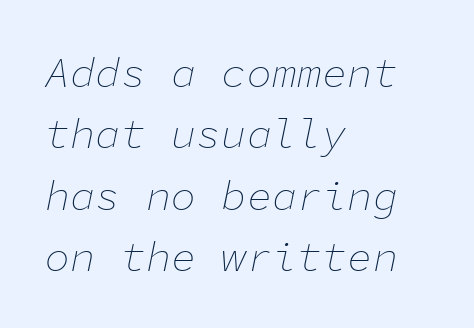
{"italic": "yes", "lean": "right", "slant_degrees": 11, "bold": "no", "weight": "thin", "width": "normal", "stroke_contrast": "low", "x_height": "medium", "monospaced": "yes", "underline": "no", "align": "left", "line_spacing": "normal", "line_spacing_ratio": 1.46, "letter_spacing": "normal", "letter_spacing_em": 0.0, "glyph_px": 42}
